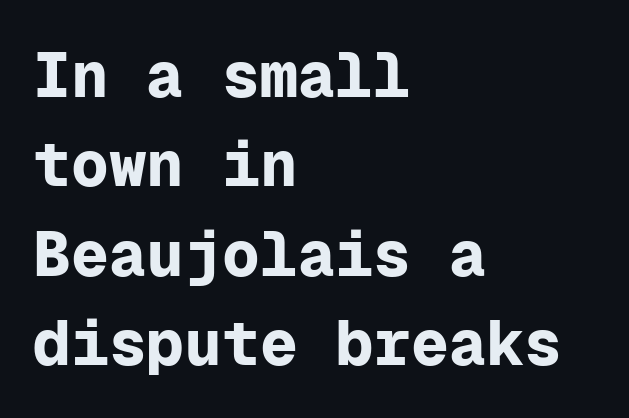
{"serif": "no", "italic": "no", "bold": "yes", "weight": "bold", "width": "normal", "stroke_contrast": "low", "x_height": "medium", "monospaced": "yes", "underline": "no", "align": "left", "line_spacing": "normal", "line_spacing_ratio": 1.42, "letter_spacing": "normal", "letter_spacing_em": 0.0, "glyph_px": 63}
